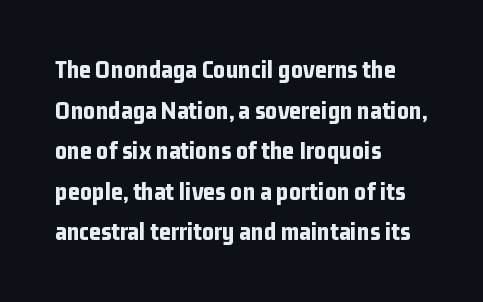
{"italic": "no", "bold": "yes", "underline": "no", "align": "left", "line_spacing": "normal", "line_spacing_ratio": 1.56, "letter_spacing": "normal", "letter_spacing_em": 0.0, "glyph_px": 26}
